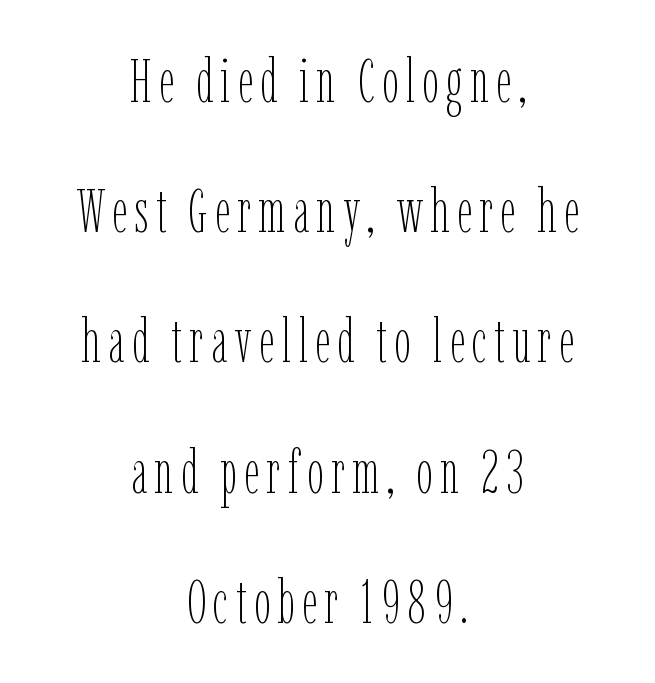
The passage is arranged like a title page — every line centered. Each stroke keeps to a modest, everyday thickness or less. Do the letters lean? They stand straight. The zone under the glyphs is completely vacant. Vertically, the passage feels expansive, rows floating well apart.
